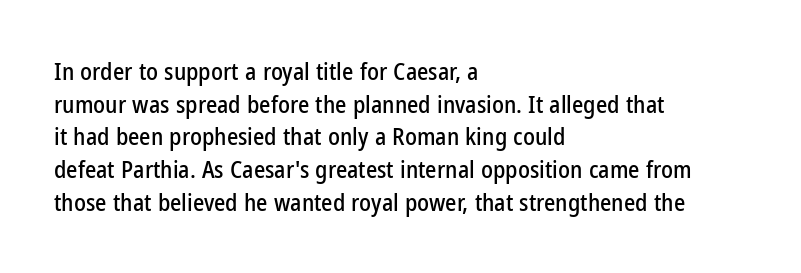
Q: Is the text italic (slanted)? A: No, it is upright.
Q: Is the text underlined? A: No.
Q: How is the paragraph aligned? A: Left-aligned.
Q: Is the spacing between letters normal or unusually wide? A: Normal.
Q: Is the spacing between lines tight, normal or loose? A: Normal.
